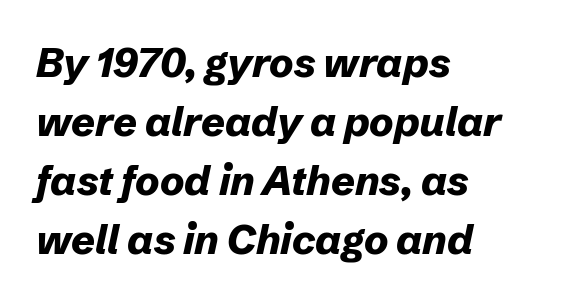
The image shows 41 px bold type, italic (leaning right); set left-aligned, normal line spacing (1.44x), normal letter spacing, not underlined; low stroke contrast and a medium x-height.
